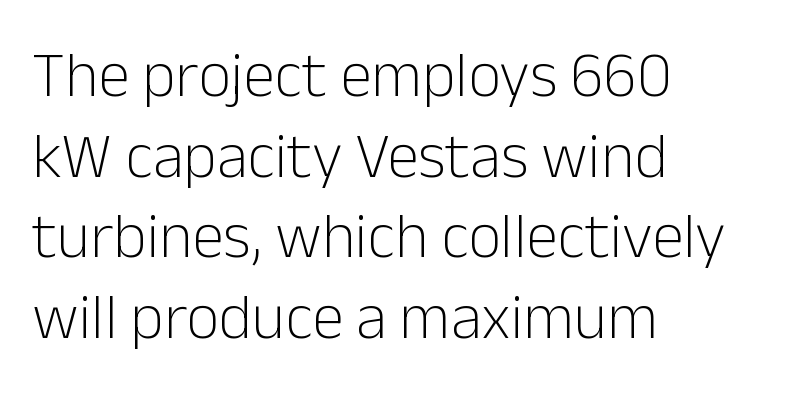
Typeset ragged right — the left edge is the straight one. The type sits square on the baseline with zero lean. These lines sit exactly where default settings would place them. The specimen omits any rule beneath the text block's lines. Inter-character spacing is left at the font's built-in metrics. The designer went with a sans here, leaving each stem footless.
